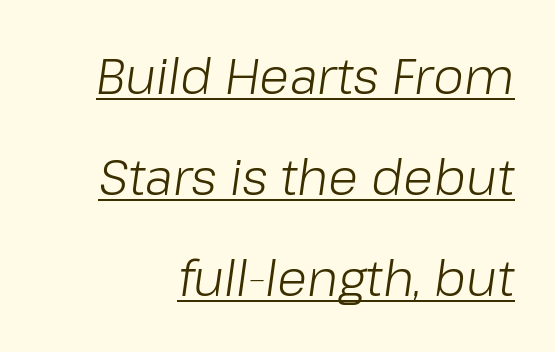
Is this a fixed-width face? No — the glyphs have proportional, varying widths. Does a line run under the words? Yes, clearly. Style check: oblique. Look at the tracking — it's just the regular setting, nothing added. This sample is right-justified, so line beginnings fall wherever the words allow.
